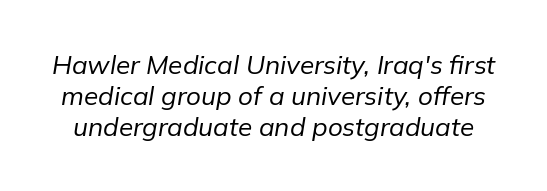
{"italic": "yes", "lean": "right", "slant_degrees": 9, "bold": "no", "underline": "no", "line_spacing_ratio": 1.2, "letter_spacing": "normal", "letter_spacing_em": 0.0, "glyph_px": 26}
